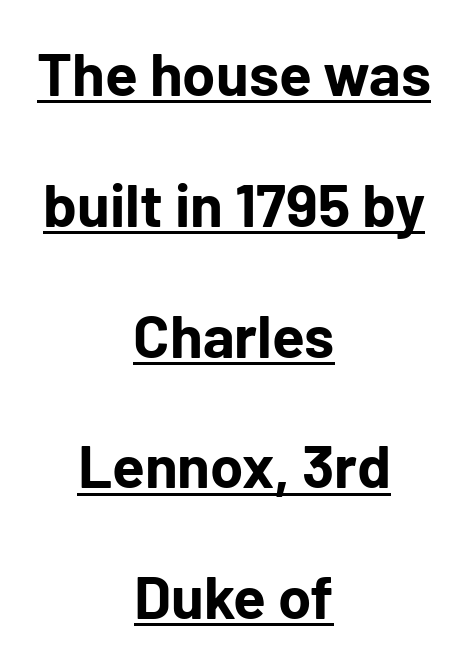
{"serif": "no", "italic": "no", "bold": "yes", "weight": "bold", "width": "normal", "stroke_contrast": "low", "x_height": "medium", "monospaced": "no", "underline": "yes", "align": "center", "line_spacing": "loose", "line_spacing_ratio": 2.18, "letter_spacing": "normal", "letter_spacing_em": 0.0, "glyph_px": 60}
